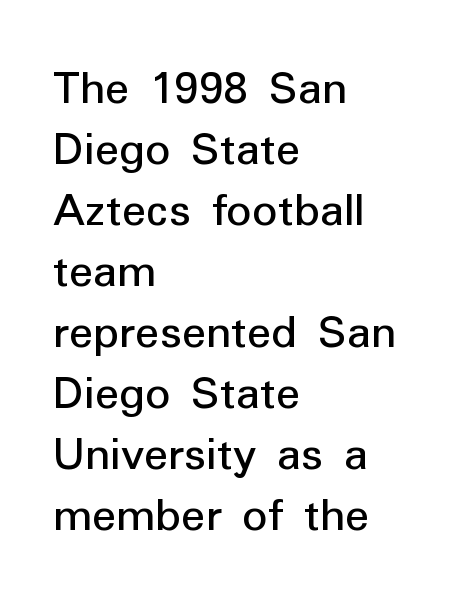
{"serif": "no", "italic": "no", "bold": "no", "weight": "regular", "width": "normal", "stroke_contrast": "low", "x_height": "medium", "monospaced": "no", "underline": "no", "align": "left", "line_spacing_ratio": 1.22, "letter_spacing": "normal", "letter_spacing_em": 0.0, "glyph_px": 50}
